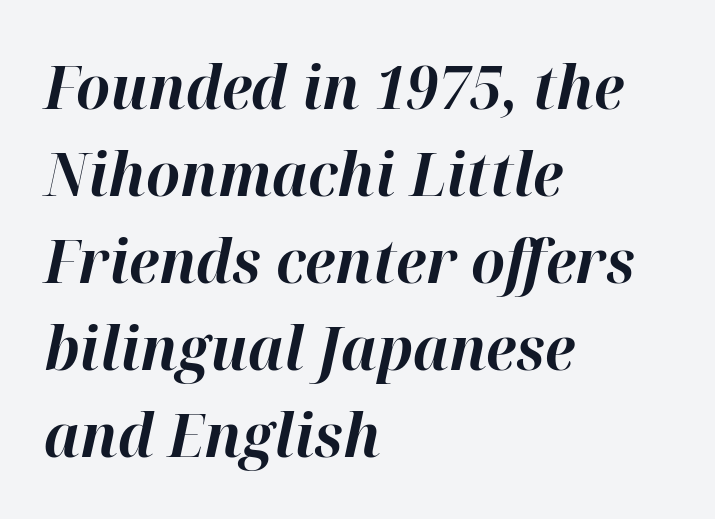
The image shows 60 px bold type, italic (leaning right); set left-aligned, normal line spacing (1.45x), normal letter spacing, not underlined; high stroke contrast and a medium x-height.
